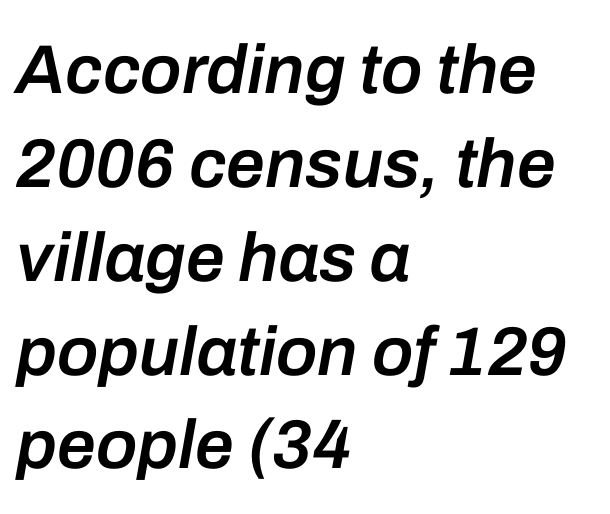
Each row of text sits above clean, open space. The leading is moderate, giving the passage an even texture. The sample has been set in demibold, a notch under bold. Horizontally, the lines are justified to the leading edge only.
